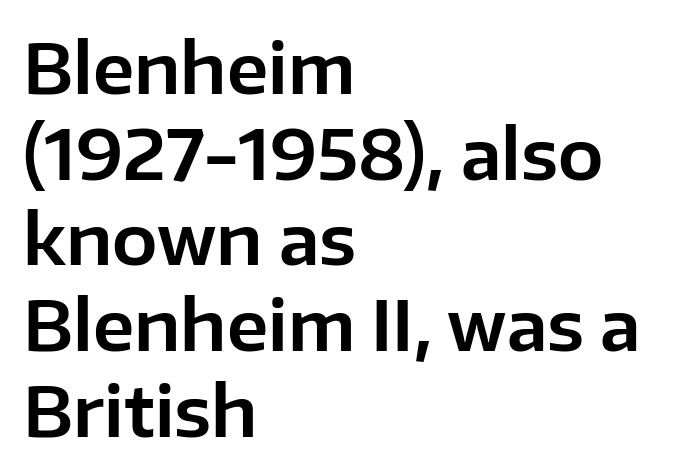
{"serif": "no", "italic": "no", "width": "normal", "stroke_contrast": "low", "x_height": "medium", "monospaced": "no", "underline": "no", "align": "left", "line_spacing": "normal", "line_spacing_ratio": 1.26, "letter_spacing": "normal", "letter_spacing_em": 0.0, "glyph_px": 68}
